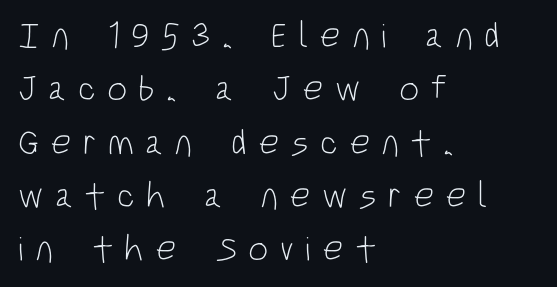
{"serif": "no", "italic": "no", "bold": "no", "weight": "light", "width": "condensed", "stroke_contrast": "low", "x_height": "large", "monospaced": "no", "underline": "no", "align": "left", "line_spacing": "normal", "line_spacing_ratio": 1.48, "letter_spacing": "wide", "letter_spacing_em": 0.31, "glyph_px": 36}
